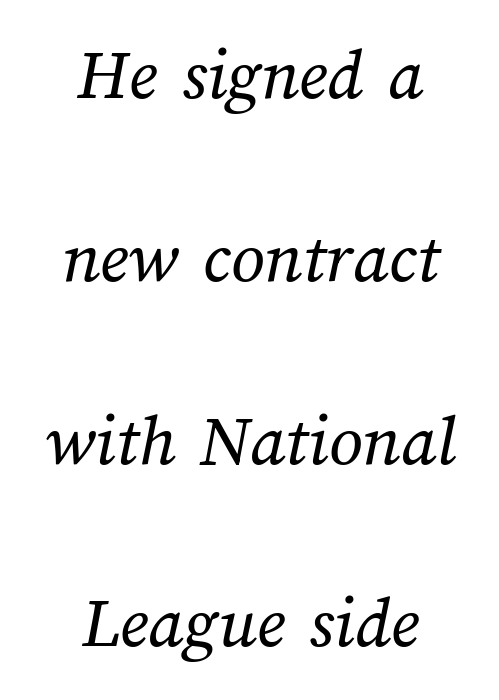
Notice how the passage keeps no hard edge, just a central spine. Character widths vary here, with narrow letters taking less room than wide ones. Is this a heavy cut? Hardly; it is regular or lighter. No extra tracking has been applied to these lines. Line spacing here is loose. The foot of each line stays bare and open.
